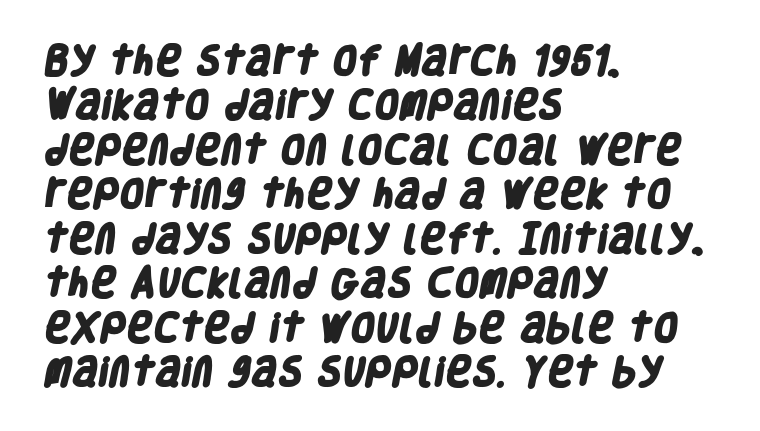
Its strokes are broad and dark, the hallmark of bold type. Regarding leading, the lines here are spaced in the standard way. Layout note: lines flush left. The foot of each line stays bare and open. Note the varied advance widths — an 'i' is clearly narrower than an 'm'. Here the glyphs are tracked normally, forming tight word shapes.
